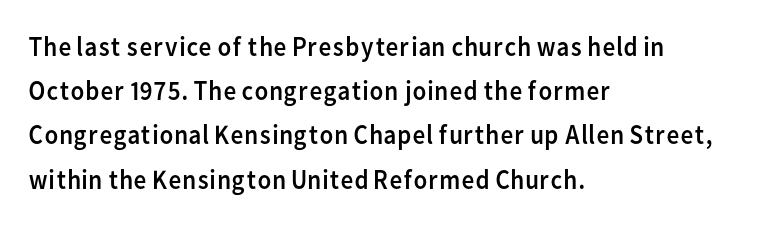
The image shows 28 px regular-weight sans-serif type, upright; set left-aligned, normal line spacing (1.58x), normal letter spacing, not underlined; low stroke contrast and a medium x-height.
